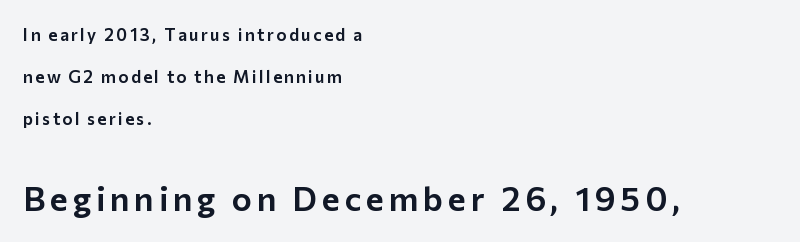
The image shows 34 px sans-serif type, upright; set left-aligned, loose line spacing (2.47x), not underlined; the second (bottom) block is 2.0x larger; low stroke contrast and a medium x-height.
